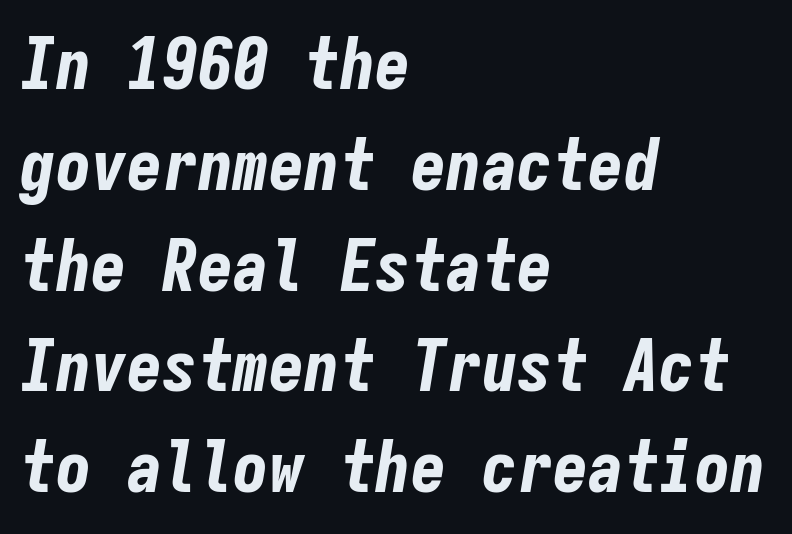
You'd pick this weight for a headline — it's a proper bold. Each new line begins a customary step beneath the previous one. In terms of posture, this sample is oblique. Glance below the letters and you will spot only blank space. Nobody touched the tracking dial on this one. Horizontal alignment here is leftward, the default for most running prose.
